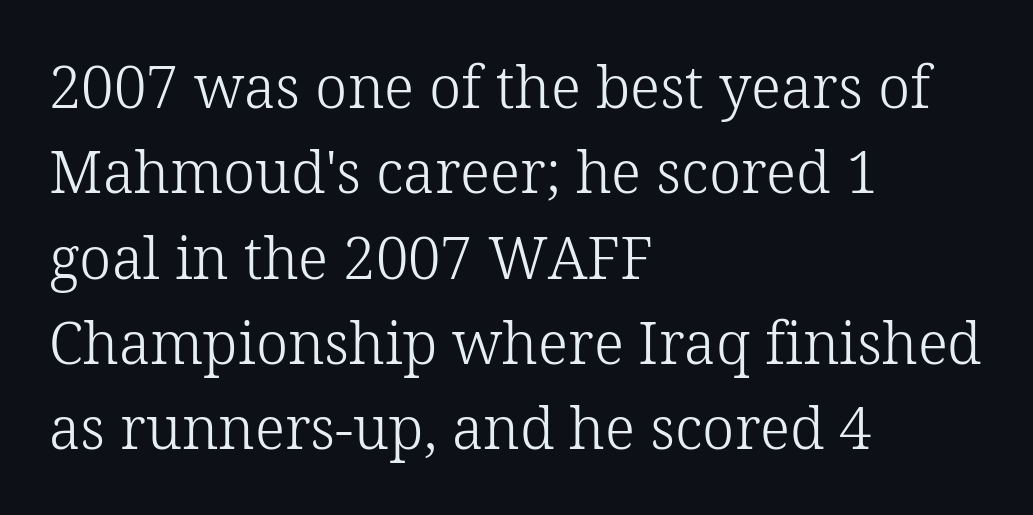
Q: Is the text bold? A: No.
Q: Is the text italic (slanted)? A: No, it is upright.
Q: Is the typeface a serif or a sans-serif typeface? A: Serif.
Q: Is the text underlined? A: No.
Q: How is the paragraph aligned? A: Left-aligned.
Q: Is the spacing between letters normal or unusually wide? A: Normal.
Q: Is the spacing between lines tight, normal or loose? A: Normal.
Q: Width (condensed, normal, or wide)? A: Normal.
Q: Stroke contrast? A: Low.
Q: x-height? A: Medium.
Q: Monospaced? A: No.
